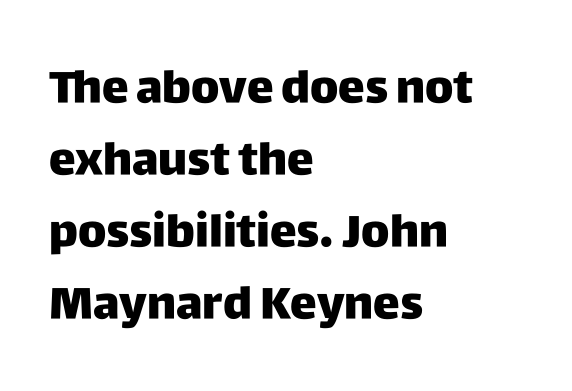
Q: Is the text italic (slanted)? A: No, it is upright.
Q: Is the typeface a serif or a sans-serif typeface? A: Sans-serif.
Q: Is the text underlined? A: No.
Q: How is the paragraph aligned? A: Left-aligned.
Q: Is the spacing between letters normal or unusually wide? A: Normal.
Q: Is the spacing between lines tight, normal or loose? A: Normal.
Q: Width (condensed, normal, or wide)? A: Normal.
Q: Stroke contrast? A: Low.
Q: x-height? A: Large.
Q: Monospaced? A: No.
